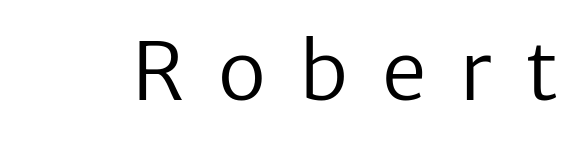
{"serif": "no", "italic": "no", "bold": "no", "weight": "regular", "width": "normal", "stroke_contrast": "low", "x_height": "medium", "monospaced": "no", "underline": "no", "letter_spacing": "wide", "letter_spacing_em": 0.42, "glyph_px": 80}
